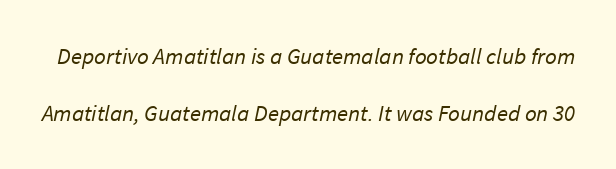
Q: Is the text bold? A: No.
Q: Is the text underlined? A: No.
Q: Is the spacing between letters normal or unusually wide? A: Normal.
Q: Is the spacing between lines tight, normal or loose? A: Loose.
